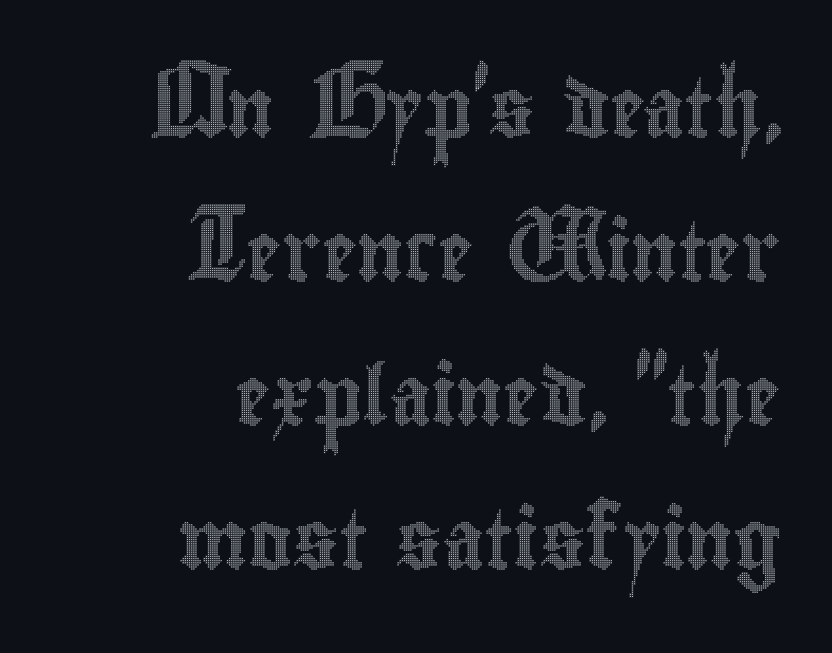
The image shows 59 px condensed type, upright; set right-aligned, loose line spacing (2.44x), normal letter spacing, not underlined; a small x-height.
